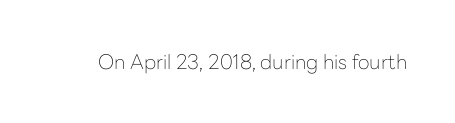
Posture: upright roman. Short note: letters normally spaced. The weight would be labelled regular, book, light, or lighter still. Lines of text with bare space underneath.
